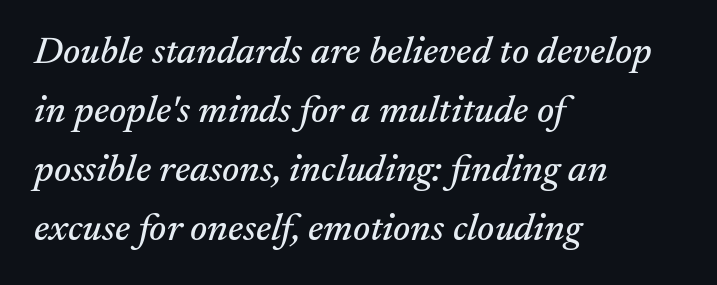
I'd call this a serif setting — the letters wear small feet. Looks like regular typesetting: each glyph gets only the width it needs. In terms of leading, this rendering sits right in the middle. Nobody touched the tracking dial on this one.
